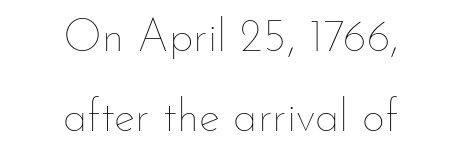
{"italic": "no", "bold": "no", "weight": "thin", "width": "normal", "stroke_contrast": "low", "x_height": "small", "monospaced": "no", "underline": "no", "align": "center", "line_spacing_ratio": 1.78, "letter_spacing": "normal", "letter_spacing_em": 0.0, "glyph_px": 45}
